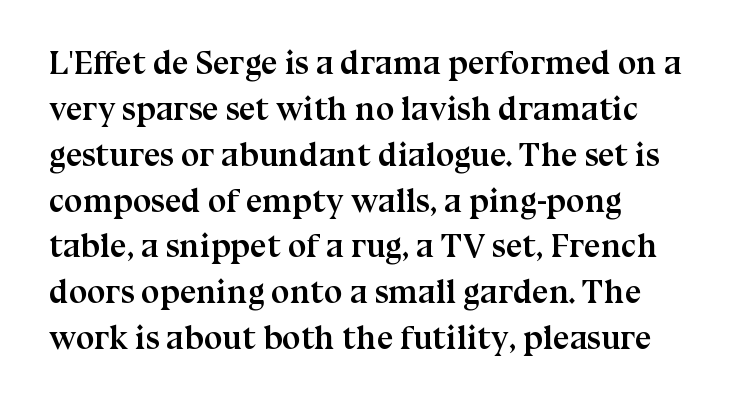
{"serif": "yes", "italic": "no", "bold": "yes", "weight": "semibold", "width": "normal", "stroke_contrast": "medium", "x_height": "medium", "monospaced": "no", "underline": "no", "line_spacing": "normal", "line_spacing_ratio": 1.39, "letter_spacing": "normal", "letter_spacing_em": 0.0, "glyph_px": 33}
